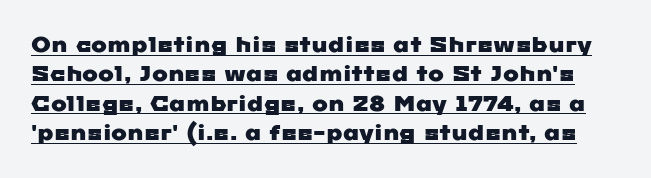
Look at the tracking — it's just the regular setting, nothing added. The specimen includes a rule beneath the text block's lines. The block of text has a typical density, with ordinary space between rows.
